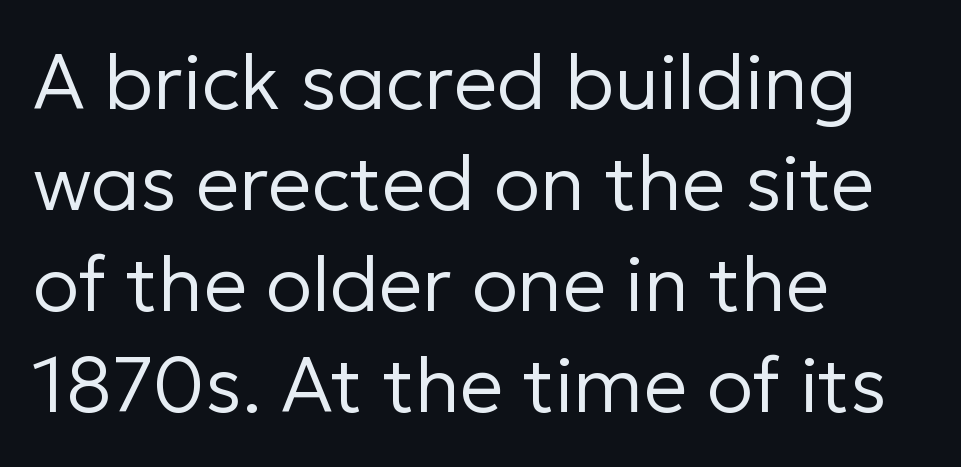
{"serif": "no", "italic": "no", "bold": "no", "weight": "regular", "width": "normal", "stroke_contrast": "low", "x_height": "medium", "monospaced": "no", "underline": "no", "align": "left", "line_spacing": "normal", "line_spacing_ratio": 1.31, "letter_spacing": "normal", "letter_spacing_em": 0.0, "glyph_px": 77}
